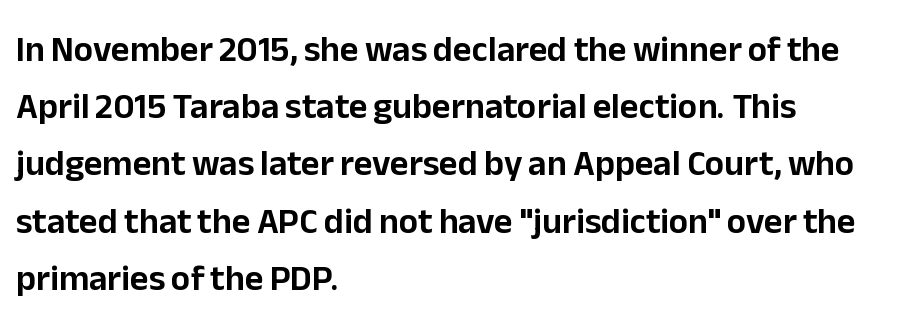
Q: Is the text italic (slanted)? A: No, it is upright.
Q: Is the typeface a serif or a sans-serif typeface? A: Sans-serif.
Q: Is the text underlined? A: No.
Q: How is the paragraph aligned? A: Left-aligned.
Q: Is the spacing between letters normal or unusually wide? A: Normal.
Q: Is the spacing between lines tight, normal or loose? A: Normal.
Q: Width (condensed, normal, or wide)? A: Normal.
Q: Stroke contrast? A: Low.
Q: x-height? A: Medium.
Q: Monospaced? A: No.
